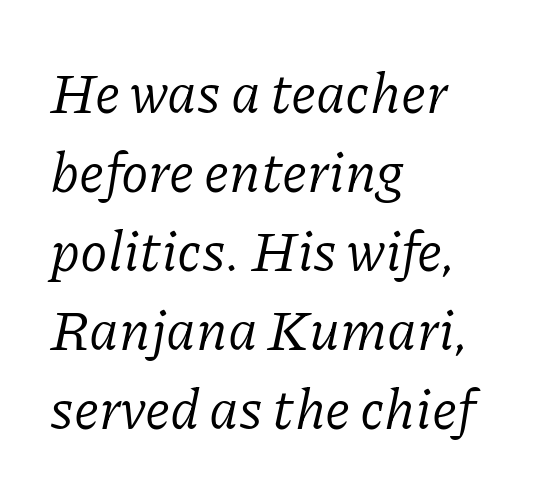
The image shows 56 px regular-weight serif type, italic (leaning right); set left-aligned, normal line spacing (1.41x), normal letter spacing, not underlined; low stroke contrast and a medium x-height.
